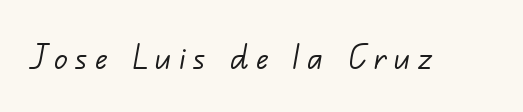
The image shows 40 px light sans-serif type; set not underlined; low stroke contrast and a small x-height.
